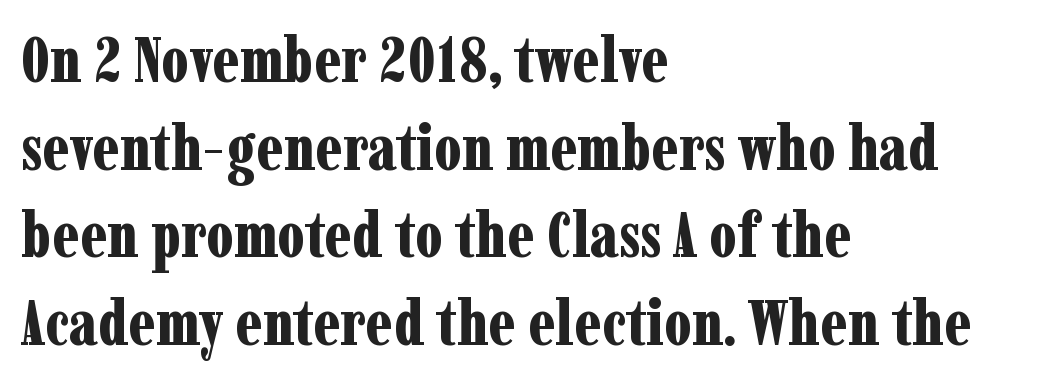
These words are printed bold, with thick strokes throughout. Classification — serif. No word sits above an underline. Compared with a centered layout, this one pins lines to the left instead. The vertical gap from one line to the next is medium. The lettering holds an erect, upright posture throughout.
